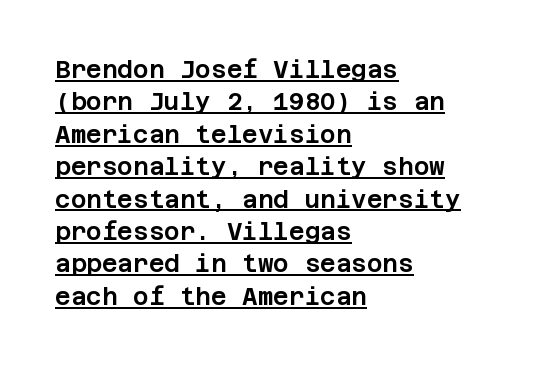
The lines sit at an ordinary, default distance from one another. This rendering leaves character spacing at its baseline value. Underlined type. Tall strokes in this sample are plumb rather than angled.
